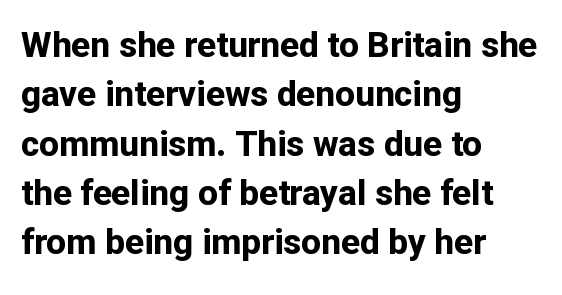
The image shows 35 px bold sans-serif type, upright; set left-aligned, normal line spacing (1.41x), normal letter spacing, not underlined; low stroke contrast and a medium x-height.
